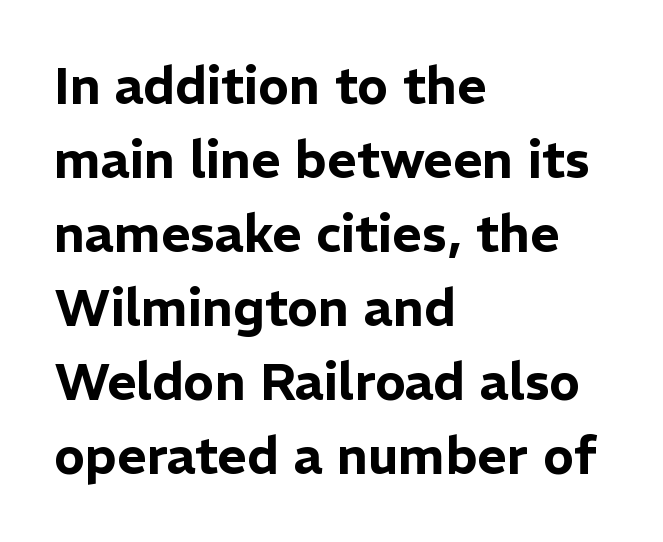
Are there feet on the stems? There aren't — it's a sans. You could call the tracking neutral — neither tight nor loose. Think of a printed novel: that variable character pitch is what you see here. The passage shown is not underscored anywhere. Every stem runs plumb, perpendicular to the baseline.
